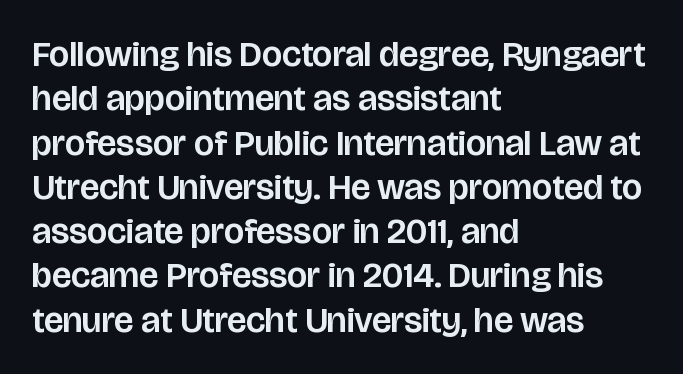
Note the varied advance widths — an 'i' is clearly narrower than an 'm'. The letters stand upright; this is a roman face. Nothing sits at the stroke ends, so this counts as sans-serif. You could call the tracking neutral — neither tight nor loose. Visually the block forms a straight wall on the left and a jagged coastline on the right. Has an underline been added? It has not.
